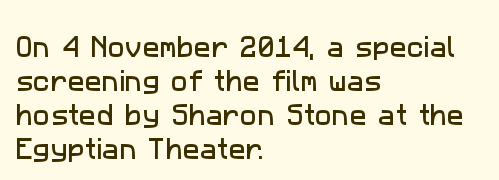
Honestly, the row spacing looks completely unremarkable. The setting favours the left margin, as ordinary paragraphs usually do. There is no visible air inserted between adjacent glyphs. Rule under the text: the space is simply empty.
